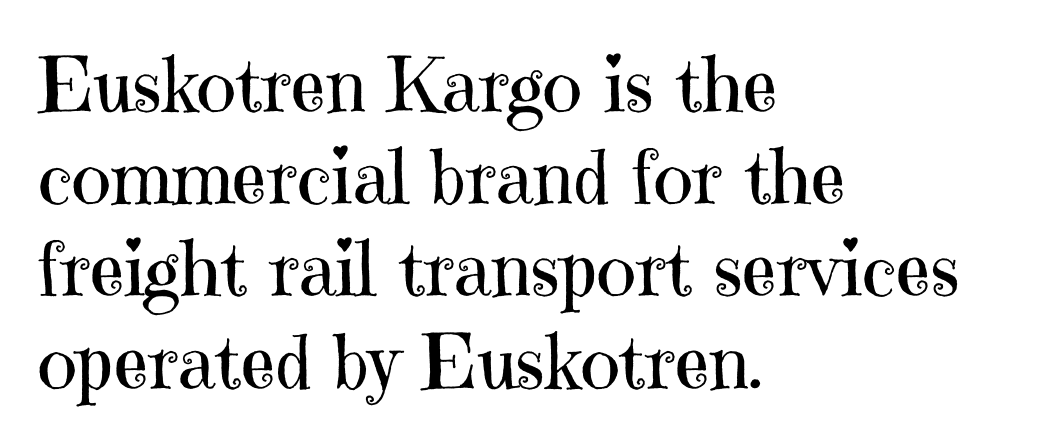
Q: Is the text bold? A: No.
Q: Is the text italic (slanted)? A: No, it is upright.
Q: Is the typeface a serif or a sans-serif typeface? A: Serif.
Q: Is the text underlined? A: No.
Q: How is the paragraph aligned? A: Left-aligned.
Q: Is the spacing between letters normal or unusually wide? A: Normal.
Q: Width (condensed, normal, or wide)? A: Normal.
Q: Stroke contrast? A: High.
Q: x-height? A: Medium.
Q: Monospaced? A: No.
